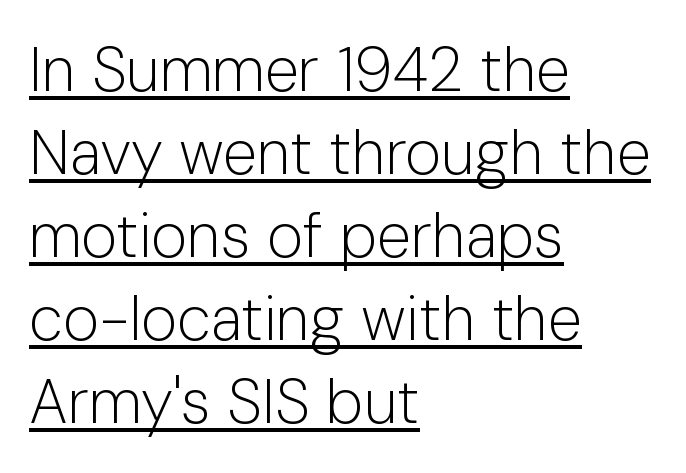
The rendering anchors every line to the left-hand side. Note the varied advance widths — an 'i' is clearly narrower than an 'm'. A typesetter would call this zero additional tracking. Reading down the column, the eye jumps a familiar distance to each next line. These characters rest on top of a visible drawn line.
